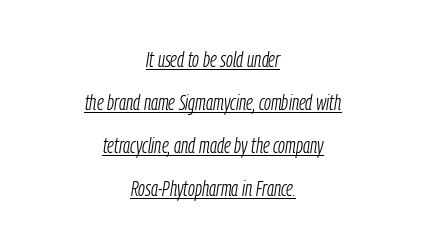
Q: Is the text bold? A: No.
Q: Is the text italic (slanted)? A: Yes, it leans right by about 9 degrees.
Q: Is the text underlined? A: Yes.
Q: How is the paragraph aligned? A: Centered.
Q: Is the spacing between letters normal or unusually wide? A: Normal.
Q: Is the spacing between lines tight, normal or loose? A: Loose.
